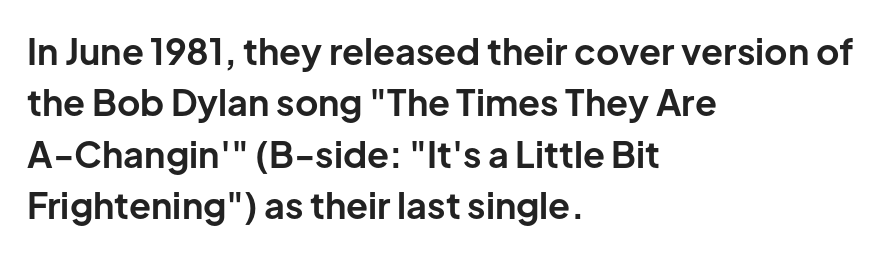
Words appear dense and cohesive because spacing is normal. This sample has the flowing, uneven cadence of proportional lettering. Underline: absent. The text was rendered using a sans face with plain stroke endings. Honestly, the row spacing looks completely unremarkable. Is there any slant? The stems are plumb.
